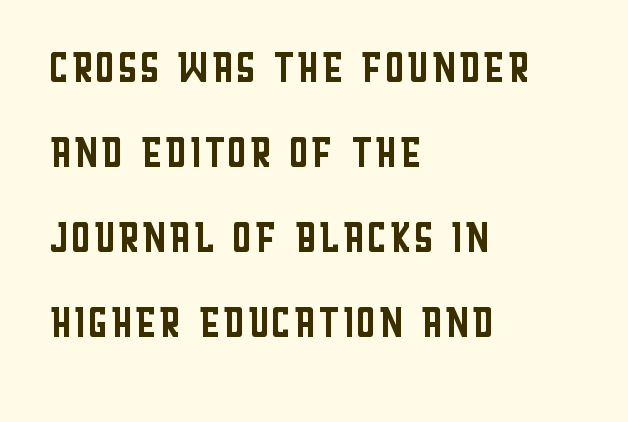
The image shows 56 px regular-weight, condensed sans-serif type, upright; set left-aligned, normal line spacing (1.52x), normal letter spacing, not underlined; low stroke contrast and a large x-height.
